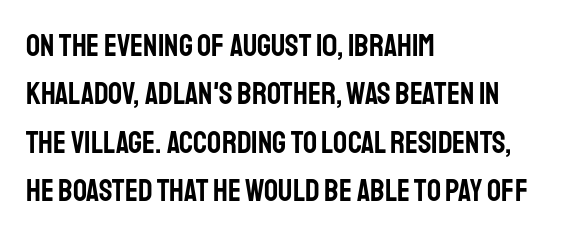
Q: Is the text italic (slanted)? A: No, it is upright.
Q: Is the typeface a serif or a sans-serif typeface? A: Sans-serif.
Q: Is the text underlined? A: No.
Q: How is the paragraph aligned? A: Left-aligned.
Q: Is the spacing between letters normal or unusually wide? A: Normal.
Q: Is the spacing between lines tight, normal or loose? A: Normal.
Q: Width (condensed, normal, or wide)? A: Condensed.
Q: Stroke contrast? A: Low.
Q: x-height? A: Large.
Q: Monospaced? A: No.
